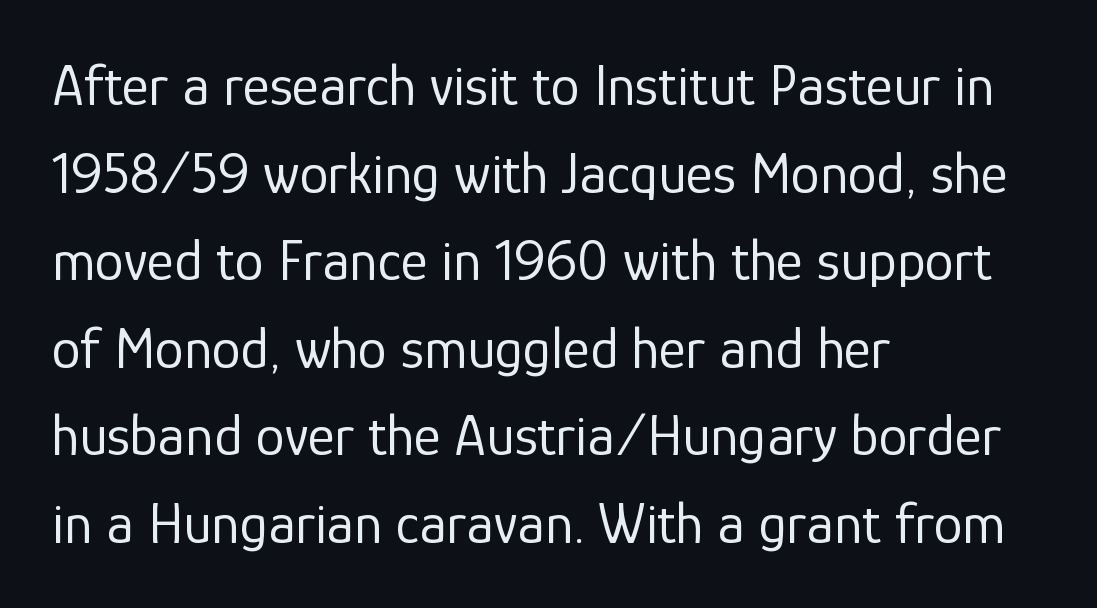
Looks like regular typesetting: each glyph gets only the width it needs. The rendering uses a moderate line-height, typical for paragraphs. This rendering leaves character spacing at its baseline value. The axis of the letterforms is exactly vertical.
